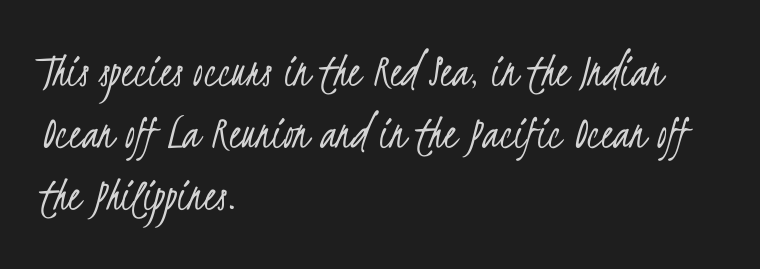
Q: Is the text bold? A: No.
Q: Is the typeface a serif or a sans-serif typeface? A: Sans-serif.
Q: Is the text underlined? A: No.
Q: How is the paragraph aligned? A: Left-aligned.
Q: Is the spacing between letters normal or unusually wide? A: Normal.
Q: Is the spacing between lines tight, normal or loose? A: Normal.
Q: Width (condensed, normal, or wide)? A: Condensed.
Q: Stroke contrast? A: Low.
Q: x-height? A: Small.
Q: Monospaced? A: No.
